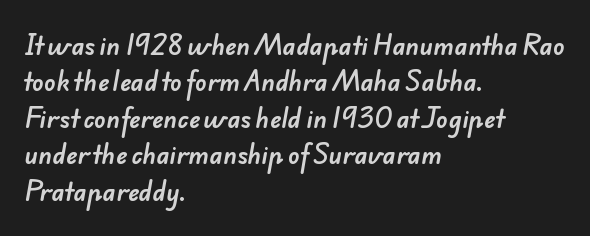
The passage shown stacks its lines at a standard gap. The passage is arranged the way most books set body copy — flush left. The horizontal fit of the characters is conventional and even. Descenders hang freely into open space.
